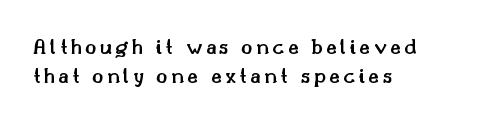
The font is running at a semibold setting, under full bold. A normal amount of white space separates one row of letters from the next. The typesetter chose a ragged-right arrangement here. Check the space under the baseline: it is left empty.
